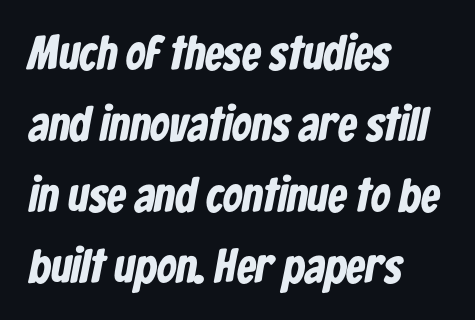
{"serif": "no", "bold": "yes", "weight": "bold", "width": "condensed", "stroke_contrast": "low", "x_height": "medium", "monospaced": "no", "underline": "no", "align": "left", "line_spacing": "normal", "line_spacing_ratio": 1.48, "letter_spacing": "normal", "letter_spacing_em": 0.0, "glyph_px": 48}
